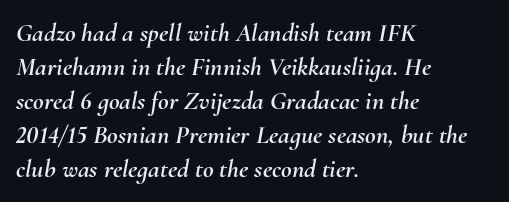
One glance says typical: line gaps are just what's usual. Compared with a centered layout, this one pins lines to the left instead. Slanted lettering throughout. The foot of each line stays bare and open. Students, note that the glyphs here touch the page at normal intervals.
